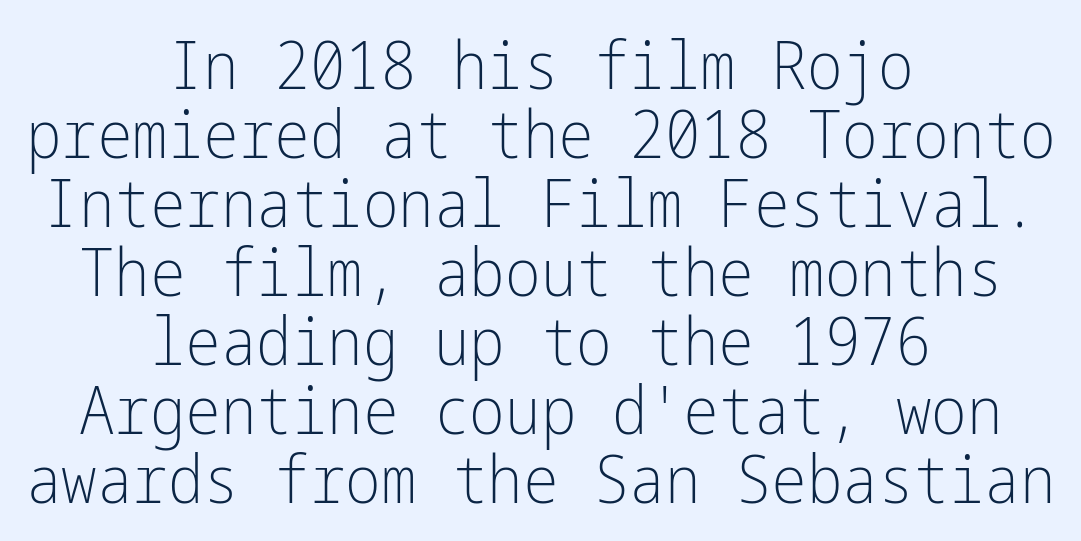
The image shows 67 px light, condensed sans-serif type, upright; set centered, tight line spacing (1.03x), normal letter spacing, not underlined; low stroke contrast and a medium x-height.
